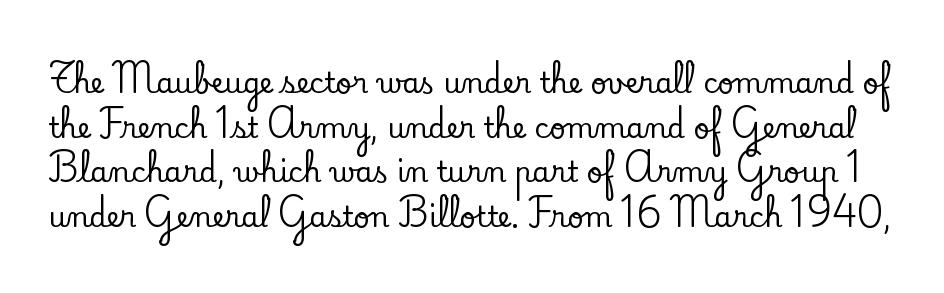
{"serif": "yes", "italic": "no", "width": "normal", "stroke_contrast": "low", "x_height": "small", "monospaced": "no", "underline": "no", "line_spacing": "normal", "line_spacing_ratio": 1.59, "letter_spacing": "normal", "letter_spacing_em": 0.0, "glyph_px": 28}
